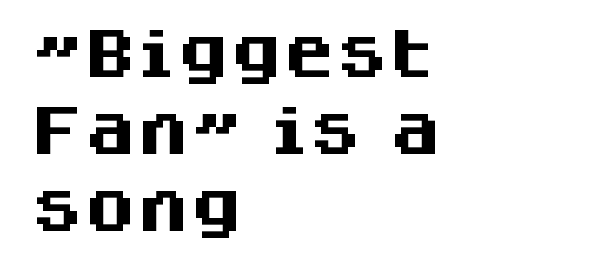
{"serif": "no", "italic": "no", "bold": "yes", "weight": "heavy", "width": "normal", "stroke_contrast": "medium", "x_height": "large", "monospaced": "no", "underline": "no", "align": "left", "line_spacing": "normal", "line_spacing_ratio": 1.45, "letter_spacing": "normal", "letter_spacing_em": 0.0, "glyph_px": 53}
